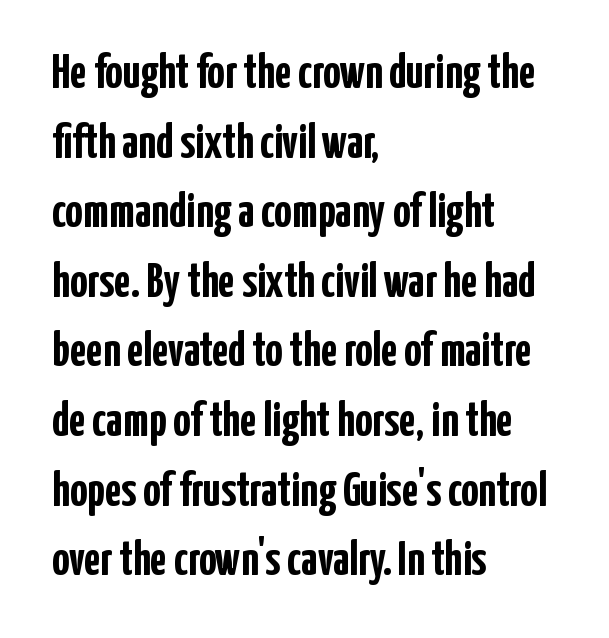
The letters advance in unequal steps, a hallmark of proportional type. How heavy is the stroke? Heavy — this is a bold. Stroke terminals: plain, sans-serif. Short note: letters normally spaced.
